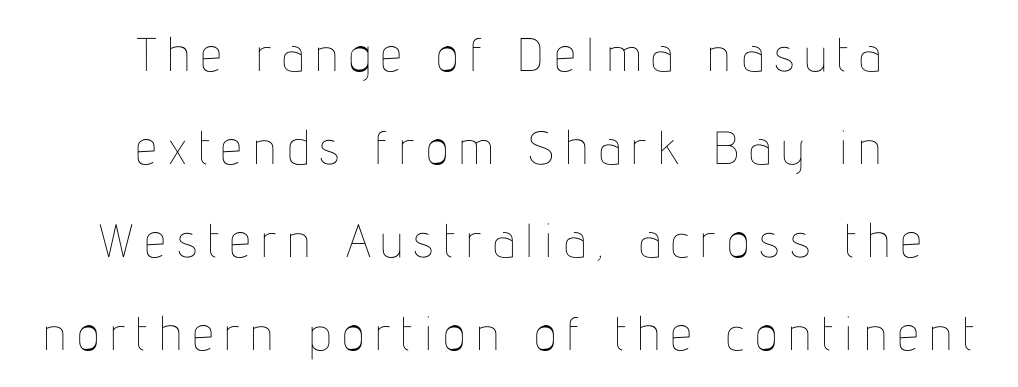
The image shows 47 px thin, condensed type, upright; set centered, loose line spacing (1.98x), unusually wide letter spacing (+0.23 em), not underlined; low stroke contrast and a medium x-height.
